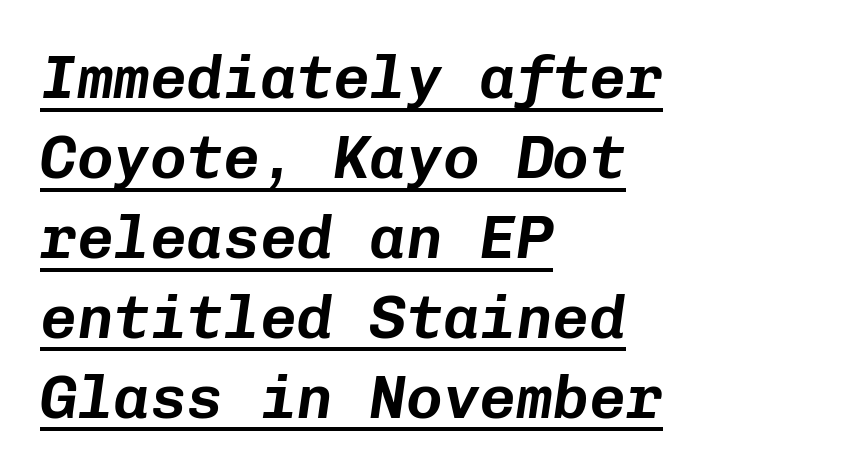
Q: Is the text italic (slanted)? A: Yes, it leans right by about 8 degrees.
Q: Is the text underlined? A: Yes.
Q: How is the paragraph aligned? A: Left-aligned.
Q: Is the spacing between letters normal or unusually wide? A: Normal.
Q: Is the spacing between lines tight, normal or loose? A: Normal.
Q: Width (condensed, normal, or wide)? A: Normal.
Q: Stroke contrast? A: Low.
Q: x-height? A: Medium.
Q: Monospaced? A: Yes.
